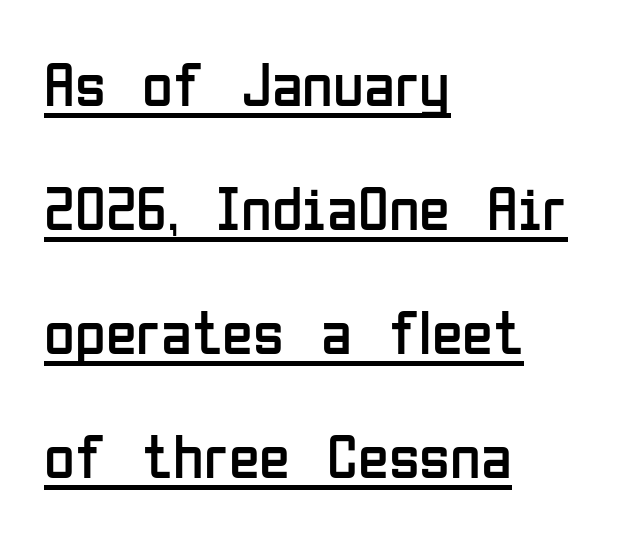
Q: Is the text bold? A: No.
Q: Is the text italic (slanted)? A: No, it is upright.
Q: Is the typeface a serif or a sans-serif typeface? A: Sans-serif.
Q: Is the text underlined? A: Yes.
Q: How is the paragraph aligned? A: Left-aligned.
Q: Is the spacing between letters normal or unusually wide? A: Normal.
Q: Is the spacing between lines tight, normal or loose? A: Loose.
Q: Width (condensed, normal, or wide)? A: Condensed.
Q: Stroke contrast? A: Low.
Q: x-height? A: Medium.
Q: Monospaced? A: No.
